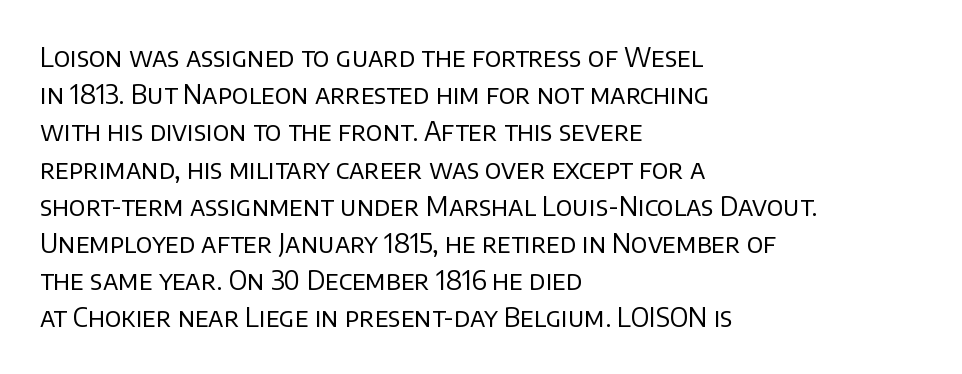
Q: Is the text bold? A: No.
Q: Is the text italic (slanted)? A: No, it is upright.
Q: Is the text underlined? A: No.
Q: How is the paragraph aligned? A: Left-aligned.
Q: Is the spacing between letters normal or unusually wide? A: Normal.
Q: Is the spacing between lines tight, normal or loose? A: Normal.
